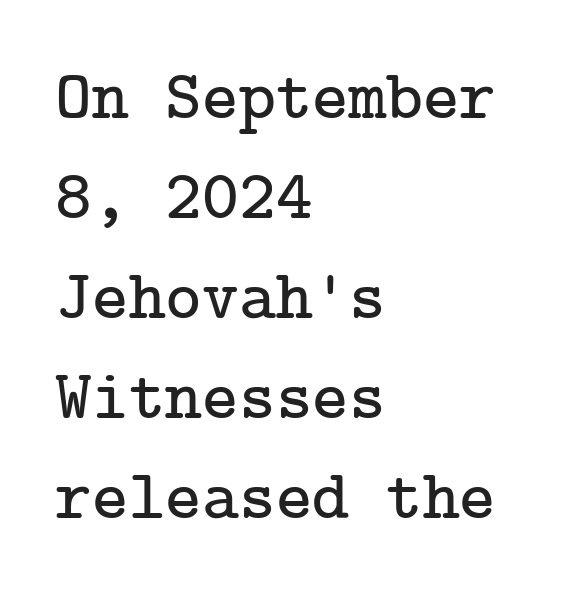
{"serif": "yes", "italic": "no", "width": "normal", "stroke_contrast": "low", "x_height": "medium", "underline": "no", "align": "left", "line_spacing": "normal", "line_spacing_ratio": 1.43, "letter_spacing": "normal", "letter_spacing_em": 0.0, "glyph_px": 70}
